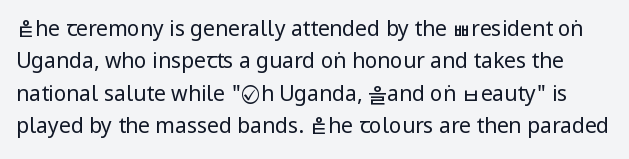
Does extra space separate the letters? No, they use regular spacing. Posture: straight, roman, zero tilt. A quiet, ordinary-to-light weight characterises the typeface. Honestly, the row spacing looks completely unremarkable. The space directly below the letters is spotless.
